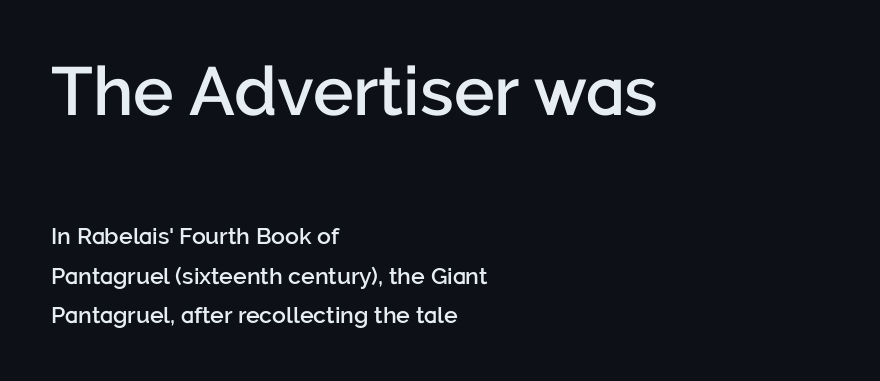
{"serif": "no", "italic": "no", "bold": "semi", "weight": "semibold", "width": "normal", "stroke_contrast": "low", "x_height": "medium", "monospaced": "no", "underline": "no", "align": "left", "line_spacing_ratio": 1.72, "letter_spacing": "normal", "letter_spacing_em": 0.0, "larger_block": "first", "size_ratio": 2.96, "glyph_px": 68}
